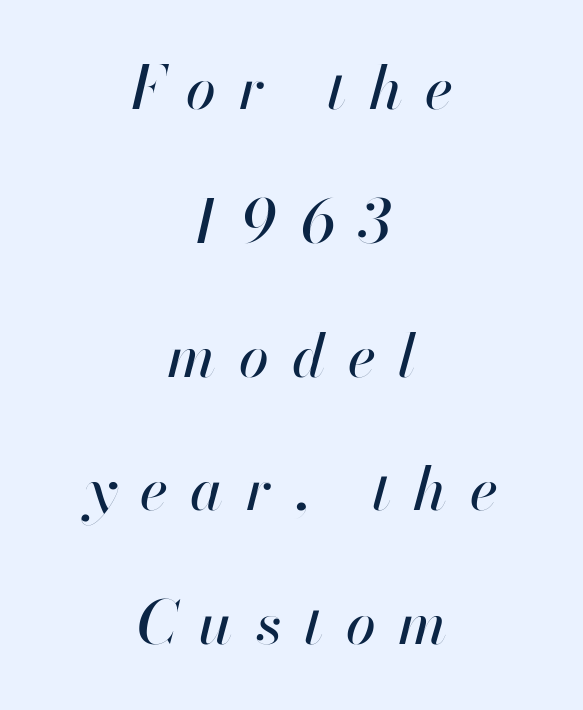
The image shows 60 px text type, italic (leaning right); set centered, loose line spacing (2.23x), unusually wide letter spacing (+0.38 em), not underlined; high stroke contrast and a small x-height.
